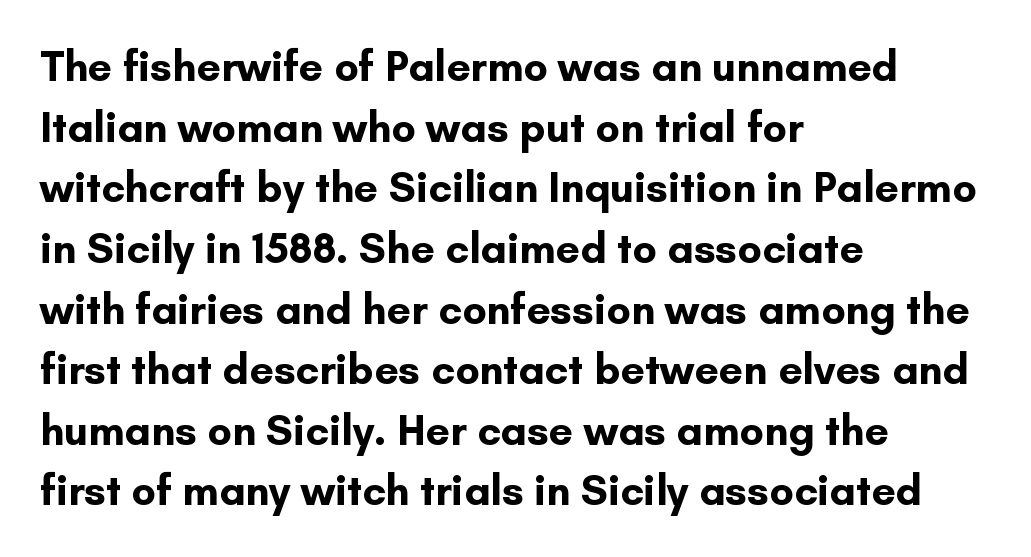
Q: Is the text bold? A: Yes.
Q: Is the text italic (slanted)? A: No, it is upright.
Q: Is the typeface a serif or a sans-serif typeface? A: Sans-serif.
Q: Is the text underlined? A: No.
Q: How is the paragraph aligned? A: Left-aligned.
Q: Is the spacing between letters normal or unusually wide? A: Normal.
Q: Is the spacing between lines tight, normal or loose? A: Normal.
Q: Width (condensed, normal, or wide)? A: Normal.
Q: Stroke contrast? A: Low.
Q: x-height? A: Small.
Q: Monospaced? A: No.
